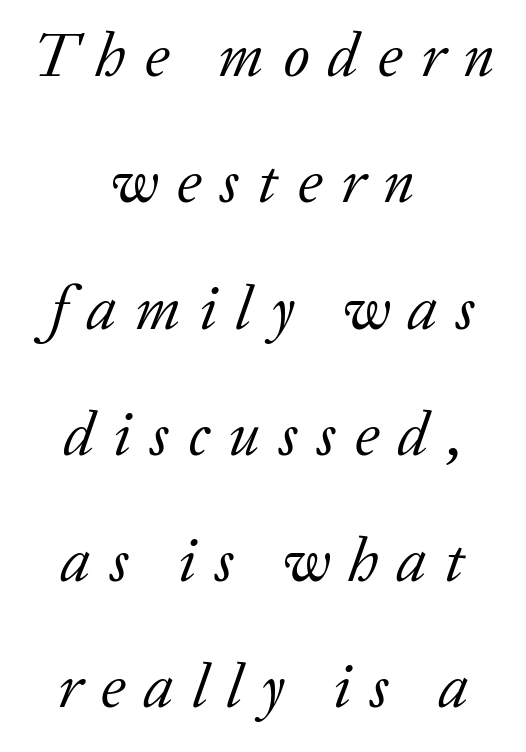
When letters slant like this, we call the style italic. Unlike a clean sans, this face finishes its strokes with serifs. Underline: absent. This sample has the flowing, uneven cadence of proportional lettering. The compositor balanced each line on the midline. Weight: not bold — regular or lighter.
